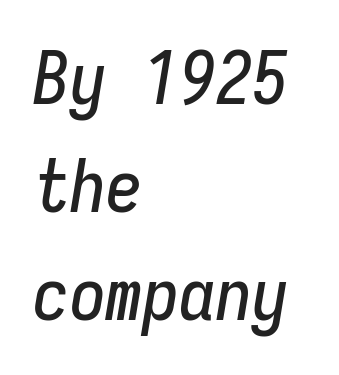
Characters are canted at an angle relative to the baseline's perpendicular. Each letter, wide or thin by design, is forced into the same width here. Compared with typical body copy, the letter spacing here is the same. The baseline area is clear. Whoever set this chose a conventional vertical rhythm. Short and long lines alike share a common starting point at left.
